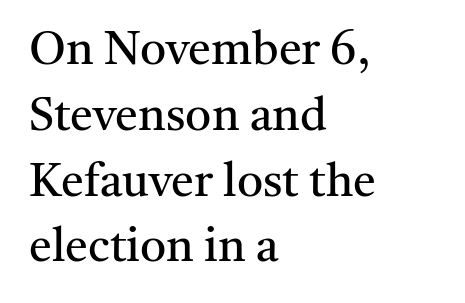
The image shows 46 px regular-weight serif type, upright; set left-aligned, normal line spacing (1.43x), normal letter spacing, not underlined; medium stroke contrast and a medium x-height.
